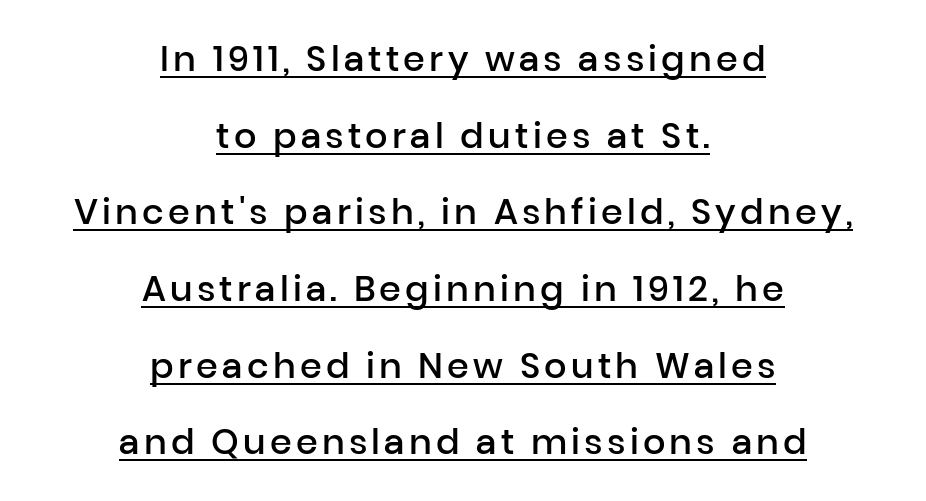
The image shows 35 px semibold sans-serif type, upright; set centered, loose line spacing (2.19x), underlined; low stroke contrast and a medium x-height.
